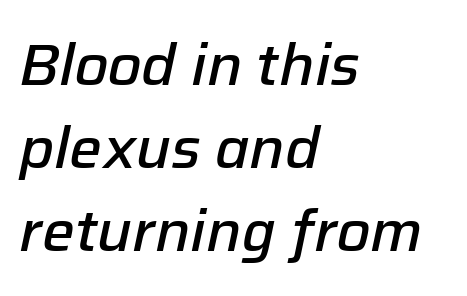
The image shows 58 px semibold type, italic (leaning right); set left-aligned, normal line spacing (1.43x), normal letter spacing, not underlined; low stroke contrast and a medium x-height.
